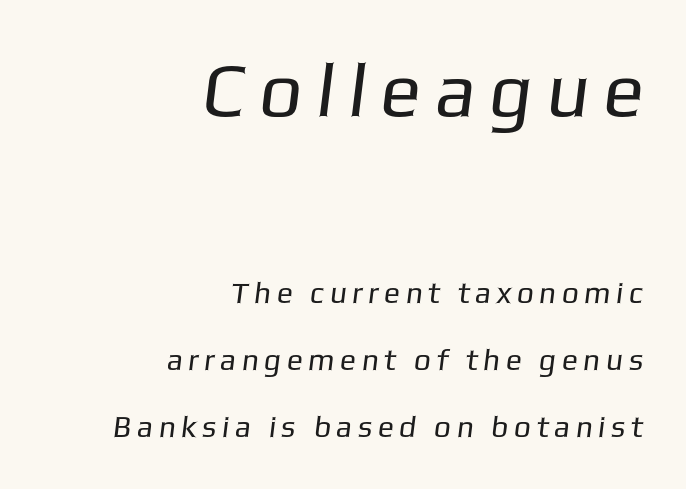
The image shows 76 px regular-weight sans-serif type; set right-aligned, loose line spacing (2.23x), not underlined; the first (top) block is 2.53x larger; low stroke contrast and a medium x-height.
